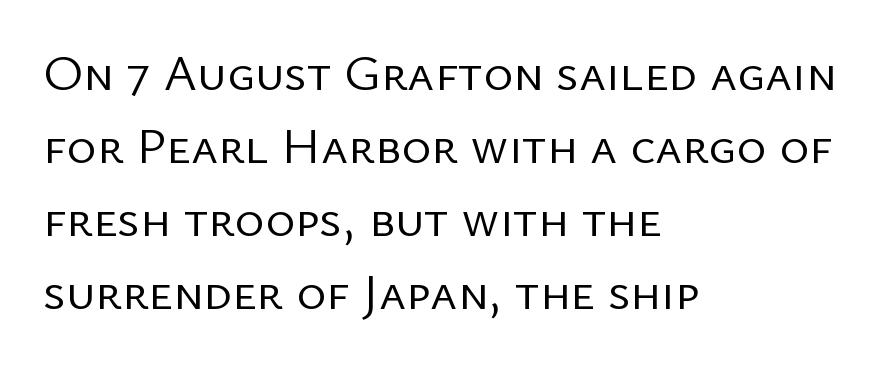
{"serif": "no", "italic": "no", "bold": "no", "weight": "regular", "width": "normal", "stroke_contrast": "low", "x_height": "medium", "monospaced": "no", "underline": "no", "align": "left", "line_spacing": "normal", "line_spacing_ratio": 1.43, "letter_spacing": "normal", "letter_spacing_em": 0.0, "glyph_px": 51}
